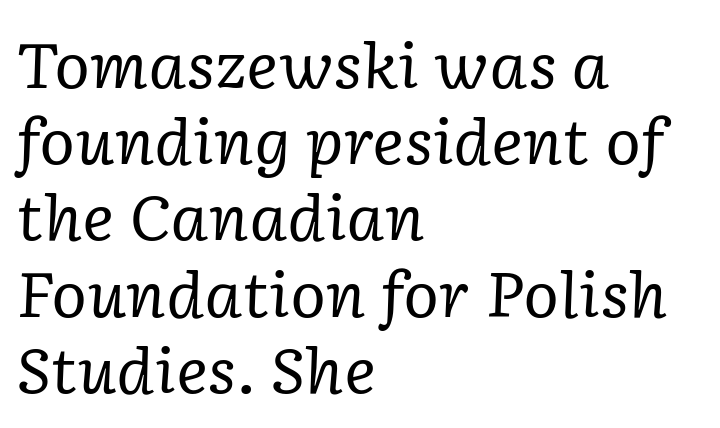
The image shows 61 px regular-weight serif type, italic (leaning right); set left-aligned, normal line spacing (1.25x), normal letter spacing, not underlined; low stroke contrast and a medium x-height.
